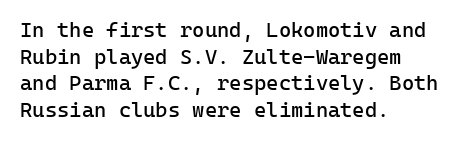
Summary of weight: not heavy and not bold. The vertical gap from one line to the next is medium. The type is set solid horizontally, with unmodified tracking. No italicization has been applied; the sample stays upright. The paragraph shown leans on its left margin. The gap between lines stays unmarked.
